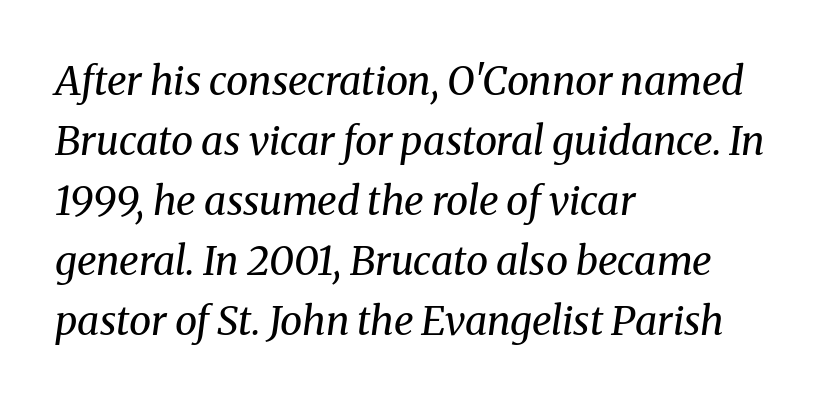
{"serif": "yes", "italic": "yes", "lean": "right", "slant_degrees": 8, "bold": "no", "weight": "regular", "width": "normal", "stroke_contrast": "medium", "x_height": "medium", "monospaced": "no", "underline": "no", "align": "left", "line_spacing": "normal", "line_spacing_ratio": 1.5, "letter_spacing": "normal", "letter_spacing_em": 0.0, "glyph_px": 40}
